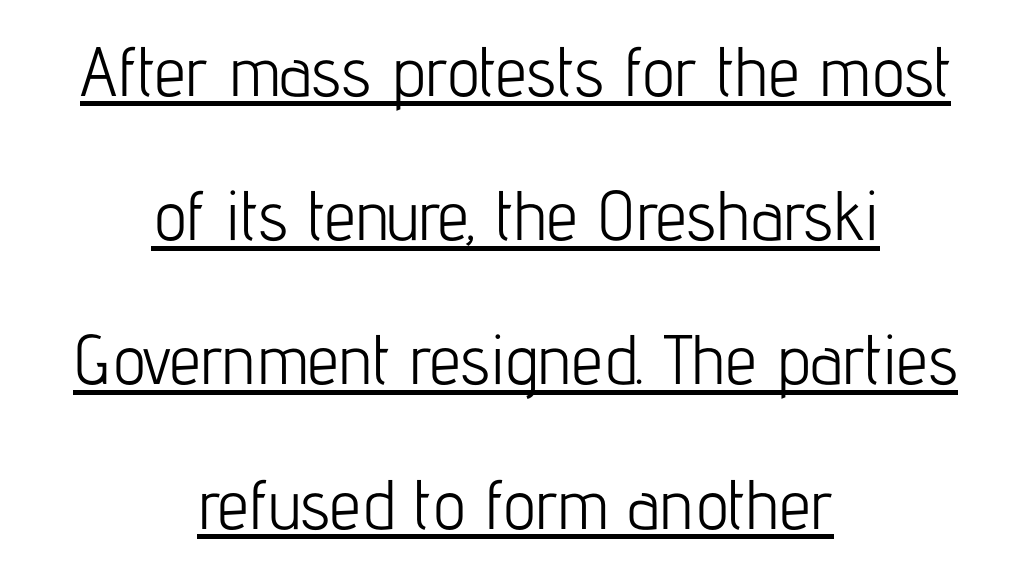
The image shows 70 px light, condensed sans-serif type, upright; set centered, loose line spacing (2.06x), normal letter spacing, underlined; low stroke contrast and a medium x-height.
